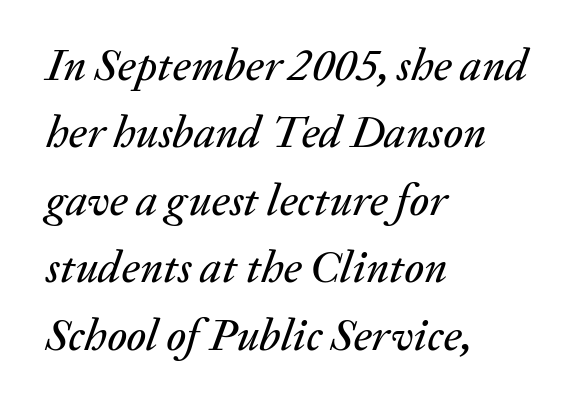
The image shows 45 px text type, italic (leaning right); set left-aligned, normal line spacing (1.5x), normal letter spacing, not underlined; medium stroke contrast and a medium x-height.
